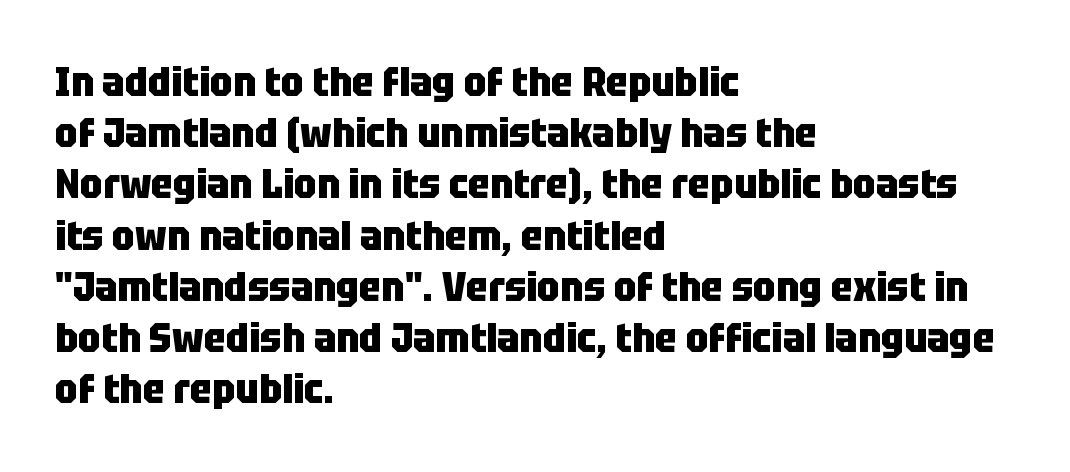
{"serif": "no", "italic": "no", "bold": "yes", "weight": "heavy", "width": "condensed", "stroke_contrast": "low", "x_height": "large", "monospaced": "no", "underline": "no", "align": "left", "line_spacing": "normal", "line_spacing_ratio": 1.25, "letter_spacing": "normal", "letter_spacing_em": 0.0, "glyph_px": 41}
